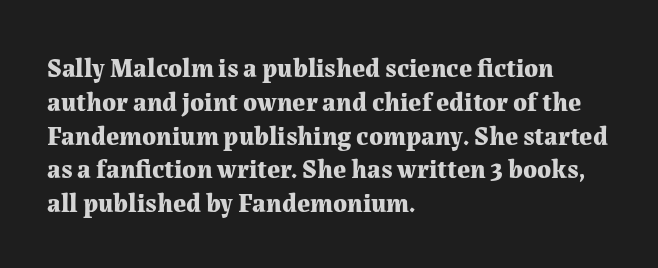
Q: Is the text bold? A: Yes.
Q: Is the text italic (slanted)? A: No, it is upright.
Q: Is the text underlined? A: No.
Q: How is the paragraph aligned? A: Left-aligned.
Q: Is the spacing between letters normal or unusually wide? A: Normal.
Q: Is the spacing between lines tight, normal or loose? A: Normal.
